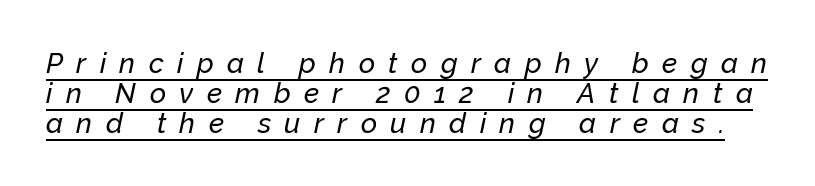
{"italic": "yes", "lean": "right", "slant_degrees": 12, "width": "normal", "stroke_contrast": "low", "x_height": "medium", "monospaced": "no", "underline": "yes", "line_spacing": "tight", "line_spacing_ratio": 1.07, "letter_spacing": "wide", "letter_spacing_em": 0.48, "glyph_px": 28}
